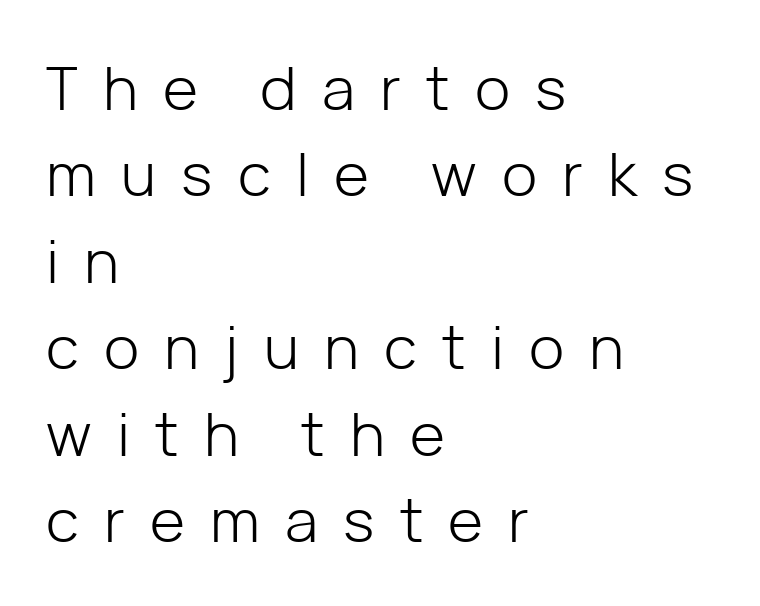
{"serif": "no", "italic": "no", "bold": "no", "weight": "light", "width": "normal", "stroke_contrast": "low", "x_height": "medium", "monospaced": "no", "underline": "no", "align": "left", "line_spacing": "normal", "line_spacing_ratio": 1.44, "letter_spacing": "wide", "letter_spacing_em": 0.42, "glyph_px": 60}
